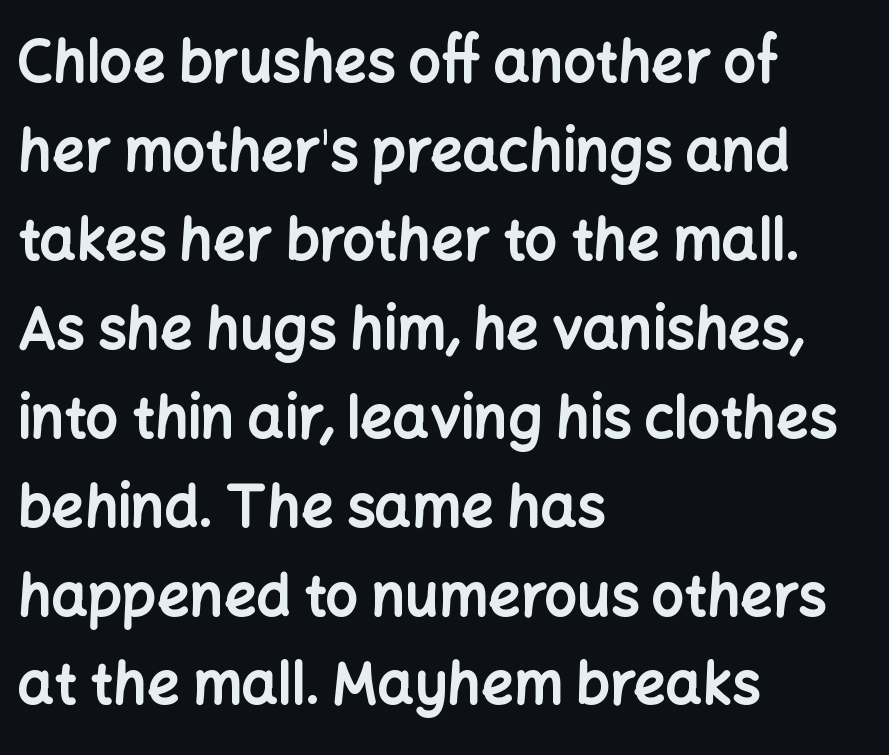
The image shows 57 px bold sans-serif type, upright; set left-aligned, normal line spacing (1.56x), normal letter spacing, not underlined; low stroke contrast and a medium x-height.
